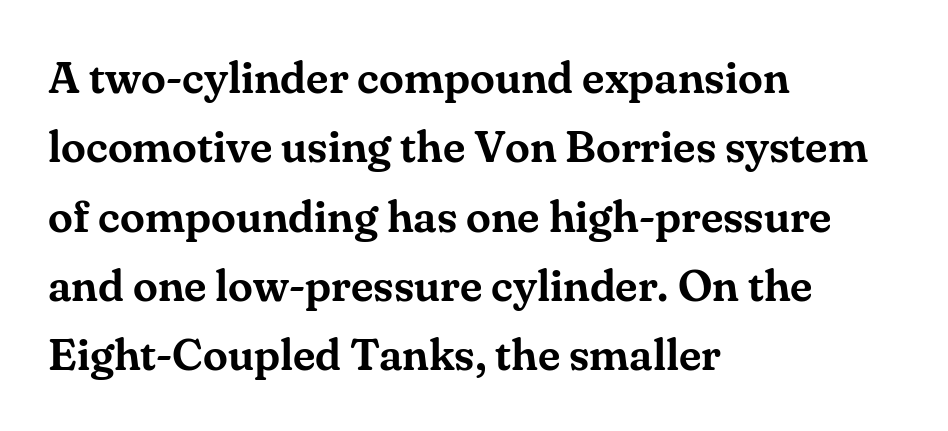
The image shows 45 px serif type, upright; set left-aligned, normal line spacing (1.54x), normal letter spacing, not underlined; medium stroke contrast and a small x-height.
